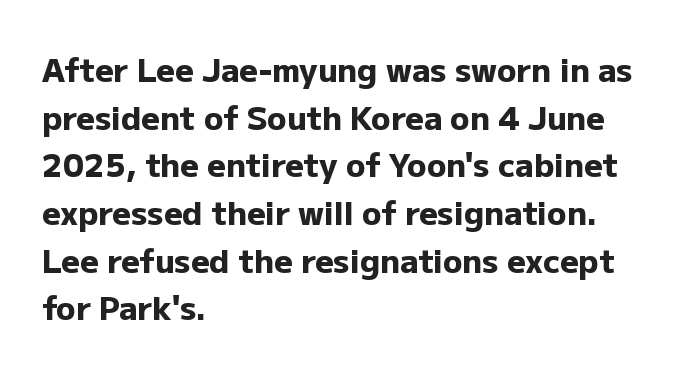
Q: Is the text bold? A: Yes.
Q: Is the text italic (slanted)? A: No, it is upright.
Q: Is the typeface a serif or a sans-serif typeface? A: Sans-serif.
Q: Is the text underlined? A: No.
Q: How is the paragraph aligned? A: Left-aligned.
Q: Is the spacing between letters normal or unusually wide? A: Normal.
Q: Is the spacing between lines tight, normal or loose? A: Normal.
Q: Width (condensed, normal, or wide)? A: Normal.
Q: Stroke contrast? A: Low.
Q: x-height? A: Medium.
Q: Monospaced? A: No.
